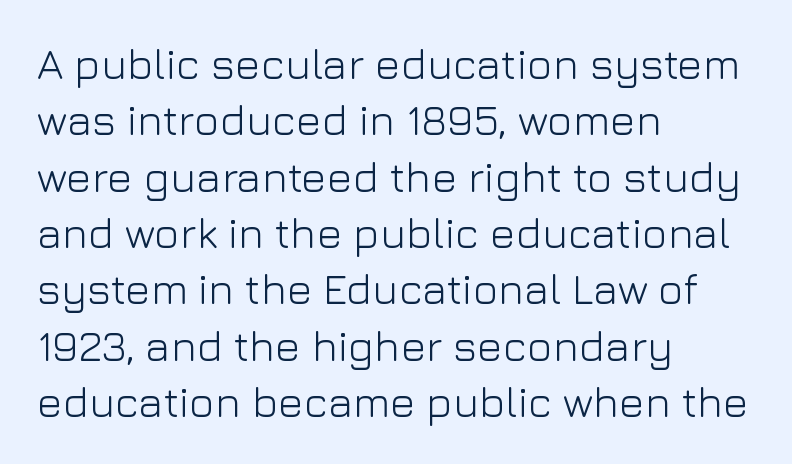
This rendering uses left alignment, leaving the right contour irregular. The letters sit at their default tracking, neither squeezed nor spread. Vertically, the passage feels balanced, rows spaced as you'd expect. Each letter keeps its own natural width here, so spacing adapts to shape. Nothing heavy about these letters — not bold at all.
